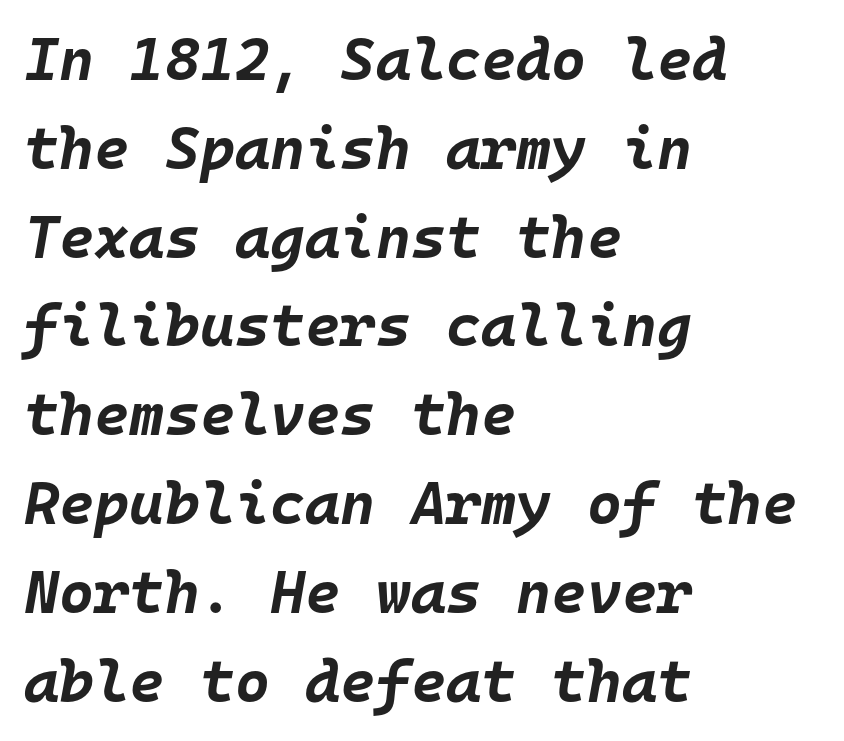
Q: Is the text bold? A: Yes.
Q: Is the text italic (slanted)? A: Yes, it leans right by about 10 degrees.
Q: Is the text underlined? A: No.
Q: How is the paragraph aligned? A: Left-aligned.
Q: Is the spacing between letters normal or unusually wide? A: Normal.
Q: Is the spacing between lines tight, normal or loose? A: Normal.
Q: Width (condensed, normal, or wide)? A: Normal.
Q: Stroke contrast? A: Low.
Q: x-height? A: Large.
Q: Monospaced? A: Yes.
